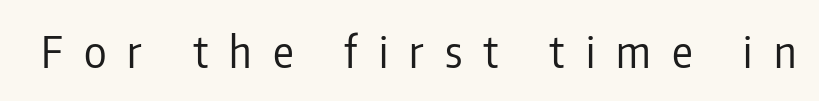
Does the lettering tilt? It doesn't — this is upright. Honestly, there is no underline to notice here at all. What stands out about the letter spacing? Its width — letters are far apart. Note the varied advance widths — an 'i' is clearly narrower than an 'm'. The passage shown is not bold in any degree.
